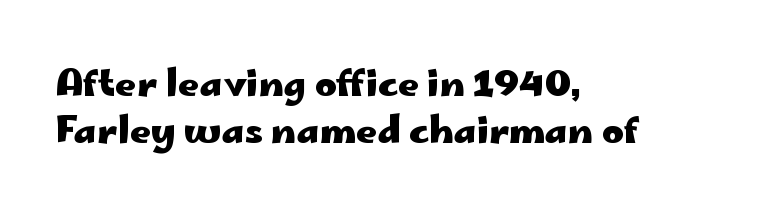
The image shows 37 px heavy, wide sans-serif type, upright; set left-aligned, normal line spacing (1.26x), normal letter spacing, not underlined; low stroke contrast and a small x-height.
